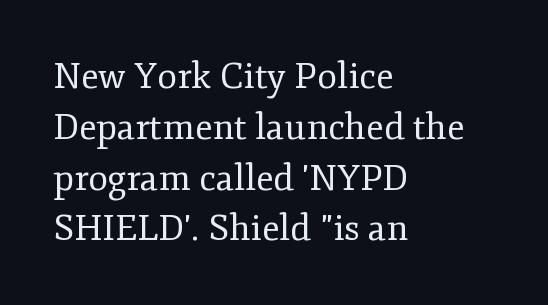
The image shows 36 px regular-weight serif type, upright; set left-aligned, normal line spacing (1.41x), normal letter spacing, not underlined; low stroke contrast and a small x-height.
